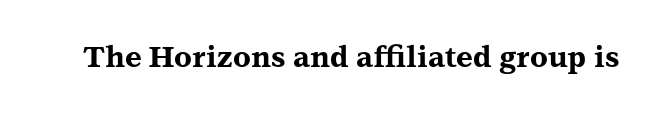
The image shows 29 px bold, wide serif type, upright; set normal letter spacing, not underlined; medium stroke contrast and a medium x-height.
